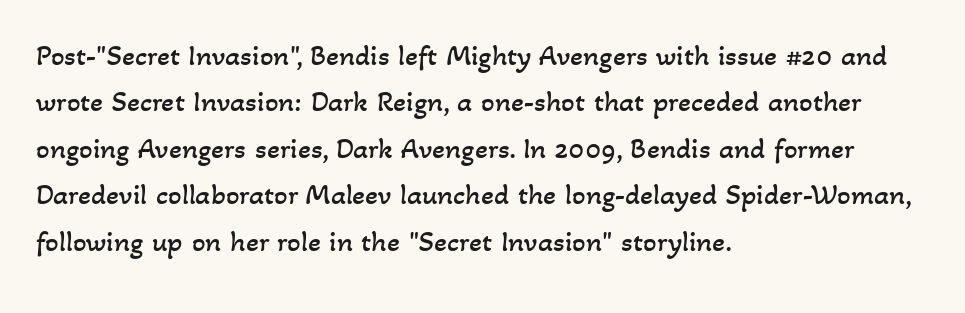
The image shows 30 px regular-weight type; set left-aligned, normal line spacing (1.55x), normal letter spacing, not underlined; low stroke contrast and a small x-height.
